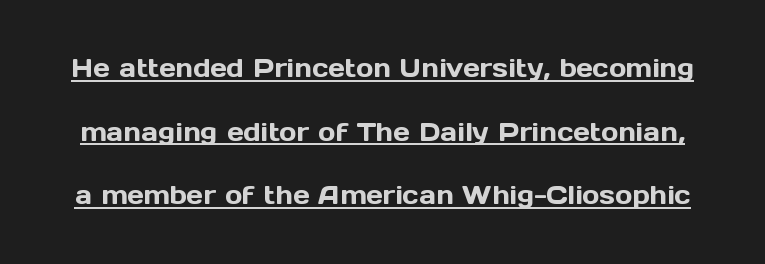
{"italic": "no", "underline": "yes", "line_spacing": "loose", "line_spacing_ratio": 2.45, "letter_spacing": "normal", "letter_spacing_em": 0.0, "glyph_px": 26}
